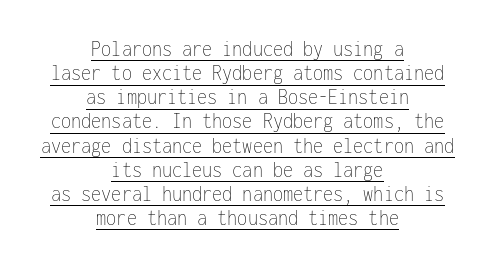
Q: Is the text bold? A: No.
Q: Is the text italic (slanted)? A: No, it is upright.
Q: Is the text underlined? A: Yes.
Q: How is the paragraph aligned? A: Centered.
Q: Is the spacing between letters normal or unusually wide? A: Normal.
Q: Is the spacing between lines tight, normal or loose? A: Tight.
